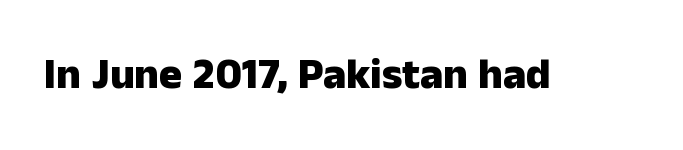
Q: Is the text bold? A: Yes.
Q: Is the text italic (slanted)? A: No, it is upright.
Q: Is the typeface a serif or a sans-serif typeface? A: Sans-serif.
Q: Is the text underlined? A: No.
Q: Is the spacing between letters normal or unusually wide? A: Normal.
Q: Width (condensed, normal, or wide)? A: Normal.
Q: Stroke contrast? A: Low.
Q: x-height? A: Medium.
Q: Monospaced? A: No.
